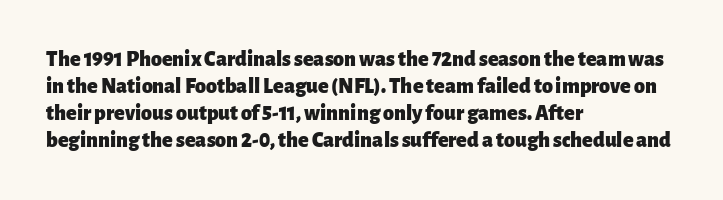
Q: Is the text bold? A: Yes.
Q: Is the text italic (slanted)? A: No, it is upright.
Q: Is the text underlined? A: No.
Q: How is the paragraph aligned? A: Left-aligned.
Q: Is the spacing between letters normal or unusually wide? A: Normal.
